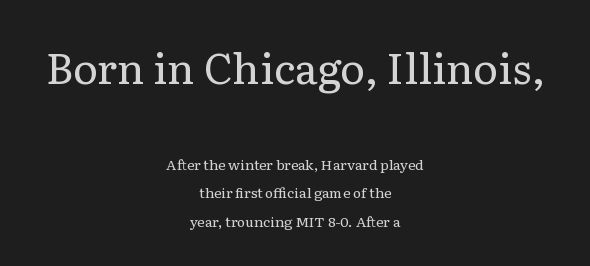
The image shows 42 px regular-weight serif type, upright; set centered, loose line spacing (2.03x), normal letter spacing, not underlined; the first (top) block is 3.0x larger; low stroke contrast and a medium x-height.
